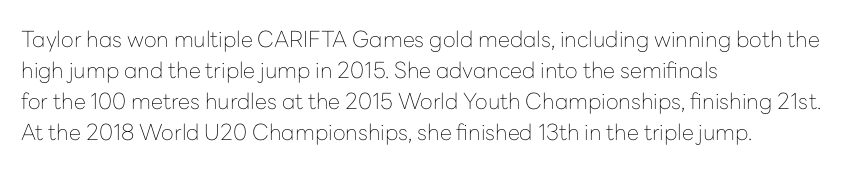
{"italic": "no", "bold": "no", "underline": "no", "align": "left", "line_spacing": "normal", "line_spacing_ratio": 1.41, "letter_spacing": "normal", "letter_spacing_em": 0.0, "glyph_px": 22}
